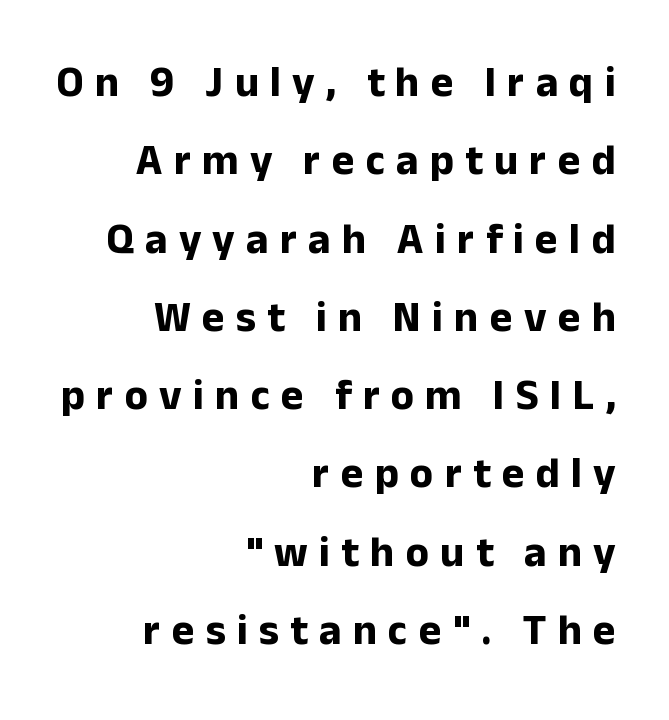
{"serif": "no", "italic": "no", "bold": "yes", "weight": "bold", "width": "normal", "stroke_contrast": "low", "x_height": "medium", "monospaced": "no", "underline": "no", "align": "right", "line_spacing_ratio": 1.82, "letter_spacing": "wide", "letter_spacing_em": 0.26, "glyph_px": 43}
